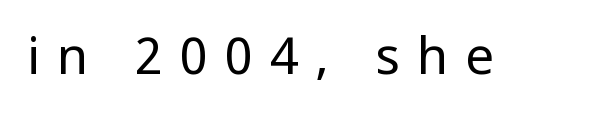
{"serif": "no", "italic": "no", "bold": "no", "weight": "regular", "width": "condensed", "stroke_contrast": "low", "x_height": "large", "monospaced": "no", "underline": "no", "letter_spacing": "wide", "letter_spacing_em": 0.33, "glyph_px": 51}
